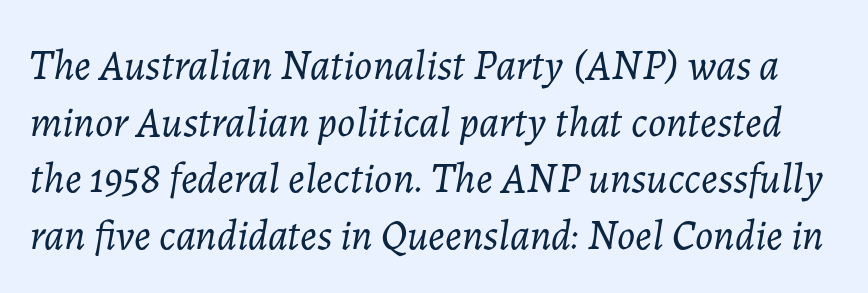
Q: Is the text bold? A: No.
Q: Is the text italic (slanted)? A: Yes, it leans right by about 7 degrees.
Q: Is the text underlined? A: No.
Q: Is the spacing between letters normal or unusually wide? A: Normal.
Q: Is the spacing between lines tight, normal or loose? A: Normal.
Q: Width (condensed, normal, or wide)? A: Normal.
Q: Stroke contrast? A: Low.
Q: x-height? A: Medium.
Q: Monospaced? A: No.
